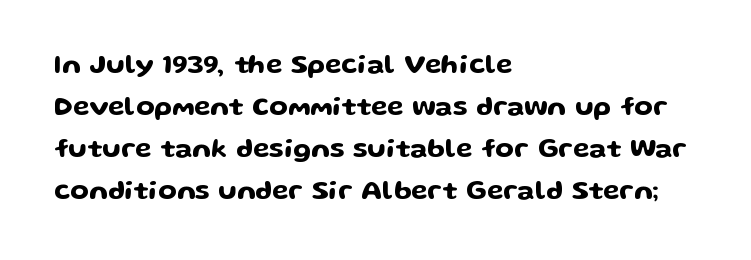
Q: Is the text italic (slanted)? A: No, it is upright.
Q: Is the text underlined? A: No.
Q: How is the paragraph aligned? A: Left-aligned.
Q: Is the spacing between letters normal or unusually wide? A: Normal.
Q: Is the spacing between lines tight, normal or loose? A: Normal.
